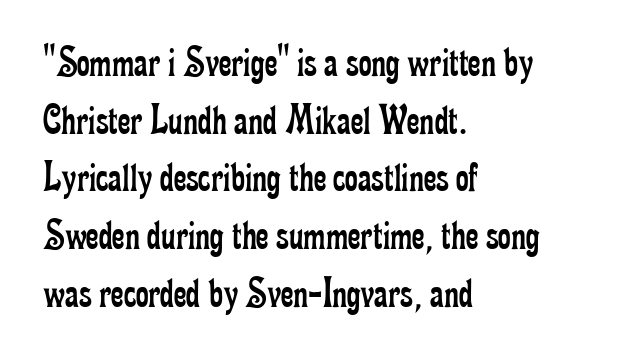
Q: Is the text bold? A: No.
Q: Is the text italic (slanted)? A: No, it is upright.
Q: Is the typeface a serif or a sans-serif typeface? A: Serif.
Q: Is the text underlined? A: No.
Q: How is the paragraph aligned? A: Left-aligned.
Q: Is the spacing between letters normal or unusually wide? A: Normal.
Q: Is the spacing between lines tight, normal or loose? A: Normal.
Q: Width (condensed, normal, or wide)? A: Condensed.
Q: Stroke contrast? A: Low.
Q: x-height? A: Small.
Q: Monospaced? A: No.
